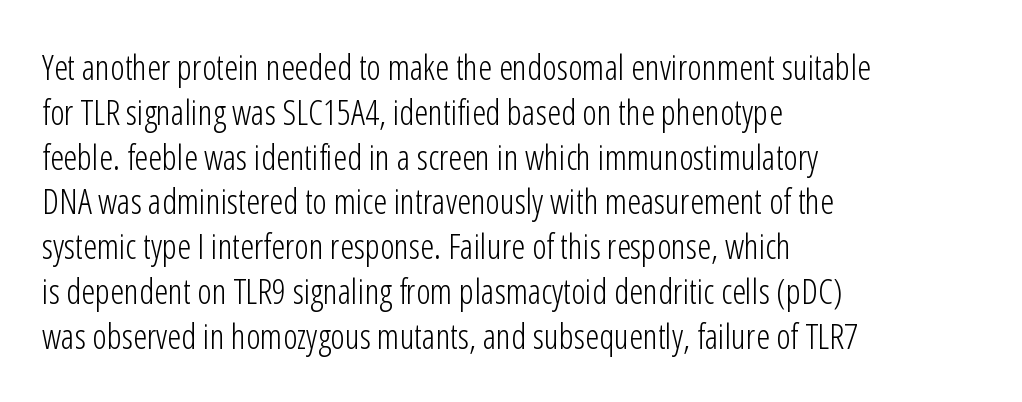
The image shows 35 px light, condensed sans-serif type, upright; set left-aligned, normal line spacing (1.28x), normal letter spacing, not underlined; low stroke contrast and a medium x-height.
